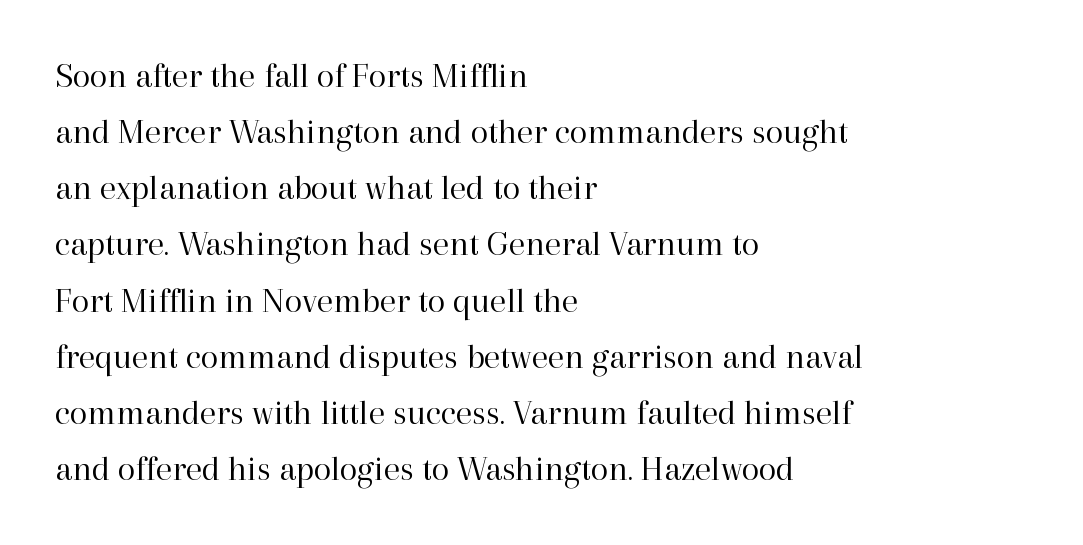
Q: Is the text bold? A: No.
Q: Is the text italic (slanted)? A: No, it is upright.
Q: Is the typeface a serif or a sans-serif typeface? A: Serif.
Q: Is the text underlined? A: No.
Q: How is the paragraph aligned? A: Left-aligned.
Q: Is the spacing between letters normal or unusually wide? A: Normal.
Q: Is the spacing between lines tight, normal or loose? A: Normal.
Q: Width (condensed, normal, or wide)? A: Normal.
Q: Stroke contrast? A: High.
Q: x-height? A: Medium.
Q: Monospaced? A: No.
